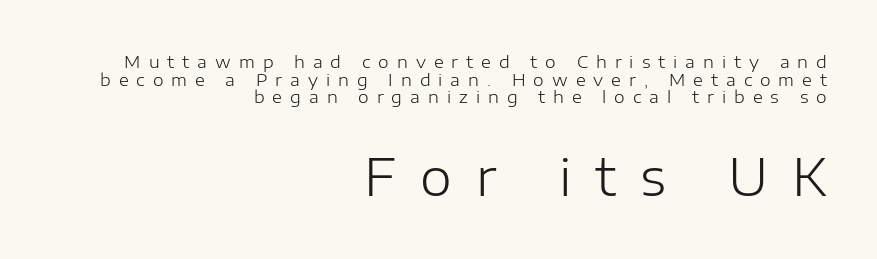
The image shows 51 px light sans-serif type, upright; set right-aligned, tight line spacing (1.03x), unusually wide letter spacing (+0.47 em), not underlined; the second (bottom) block is 3.0x larger; low stroke contrast and a medium x-height.
